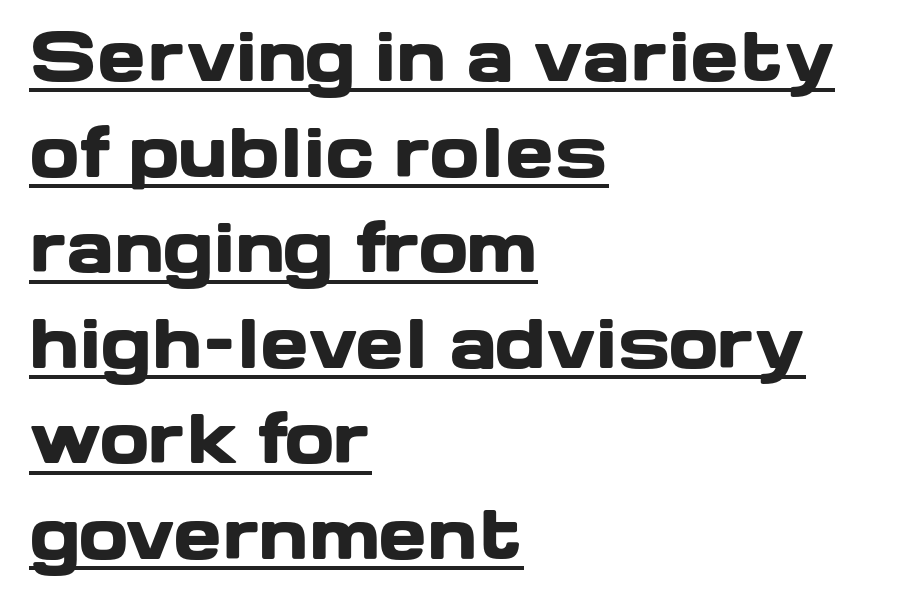
{"serif": "no", "italic": "no", "bold": "yes", "weight": "heavy", "width": "wide", "stroke_contrast": "low", "x_height": "medium", "monospaced": "no", "underline": "yes", "align": "left", "line_spacing": "normal", "line_spacing_ratio": 1.47, "letter_spacing": "normal", "letter_spacing_em": 0.0, "glyph_px": 65}
